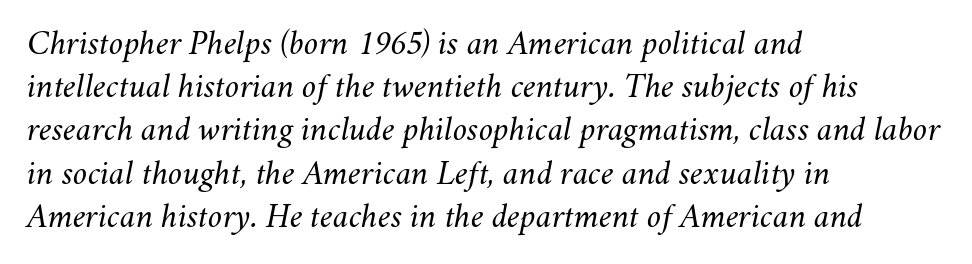
The image shows 36 px light type, italic (leaning right); set left-aligned, line spacing 1.2x, normal letter spacing, not underlined; medium stroke contrast and a small x-height.
